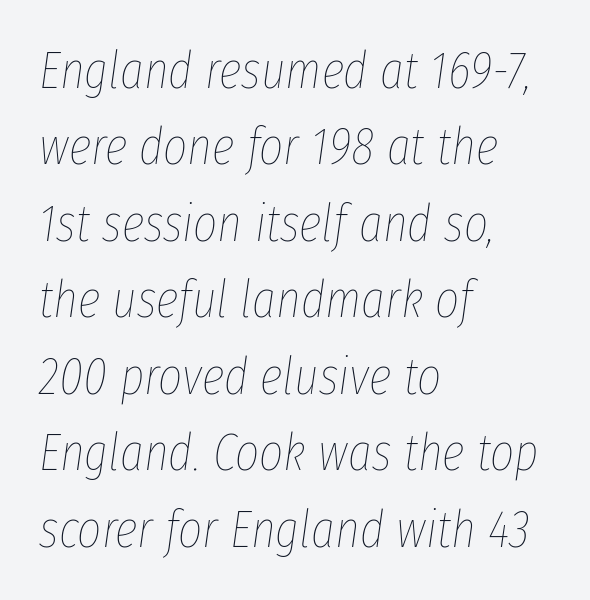
{"italic": "yes", "lean": "right", "slant_degrees": 8, "bold": "no", "weight": "thin", "width": "condensed", "stroke_contrast": "low", "x_height": "medium", "monospaced": "no", "underline": "no", "align": "left", "line_spacing": "normal", "line_spacing_ratio": 1.47, "letter_spacing": "normal", "letter_spacing_em": 0.0, "glyph_px": 52}
